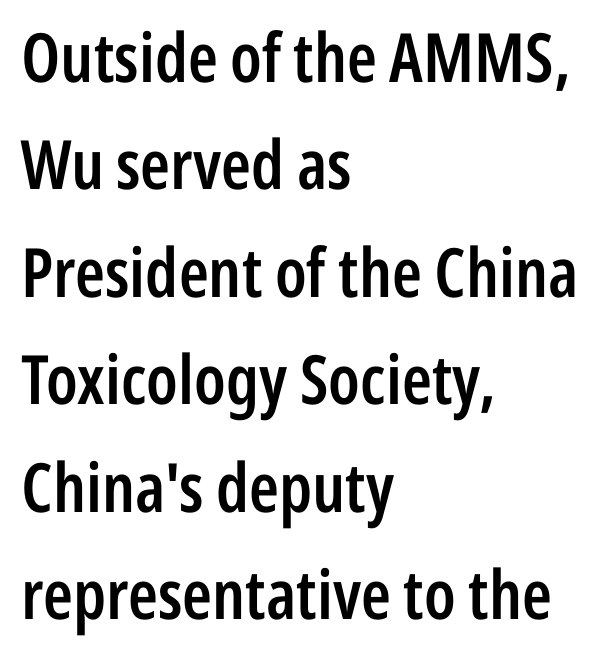
{"serif": "no", "italic": "no", "bold": "semi", "weight": "semibold", "width": "condensed", "stroke_contrast": "low", "x_height": "medium", "monospaced": "no", "underline": "no", "align": "left", "line_spacing": "normal", "line_spacing_ratio": 1.58, "letter_spacing": "normal", "letter_spacing_em": 0.0, "glyph_px": 68}
